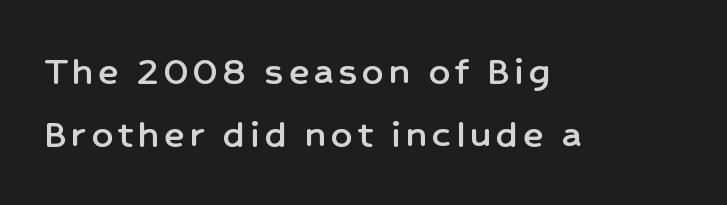
{"serif": "no", "italic": "no", "width": "normal", "stroke_contrast": "low", "x_height": "medium", "monospaced": "no", "underline": "no", "align": "left", "line_spacing": "normal", "line_spacing_ratio": 1.5, "glyph_px": 42}
